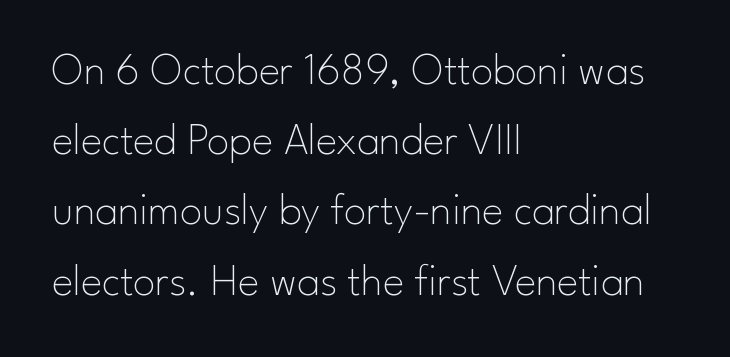
The image shows 45 px thin sans-serif type, upright; set left-aligned, normal line spacing (1.56x), normal letter spacing, not underlined; low stroke contrast and a small x-height.
